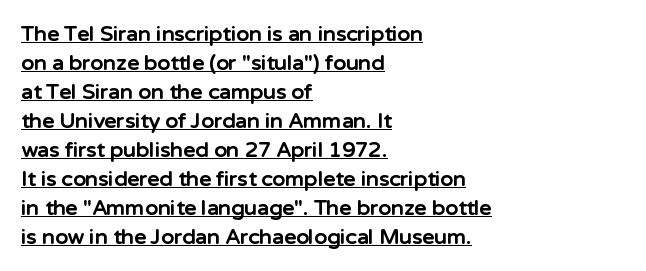
{"italic": "no", "bold": "yes", "underline": "yes", "align": "left", "line_spacing": "normal", "line_spacing_ratio": 1.38, "letter_spacing": "normal", "letter_spacing_em": 0.0, "glyph_px": 21}
